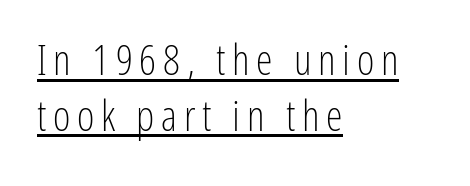
{"serif": "no", "italic": "no", "bold": "no", "weight": "light", "width": "condensed", "stroke_contrast": "low", "x_height": "medium", "monospaced": "no", "underline": "yes", "align": "left", "line_spacing": "normal", "line_spacing_ratio": 1.33, "glyph_px": 42}
